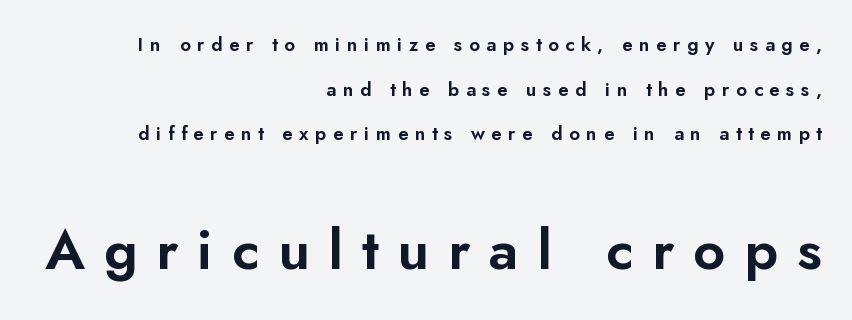
The image shows 56 px sans-serif type, upright; set right-aligned, loose line spacing (2.35x), unusually wide letter spacing (+0.34 em), not underlined; the second (bottom) block is 2.95x larger; low stroke contrast and a small x-height.
